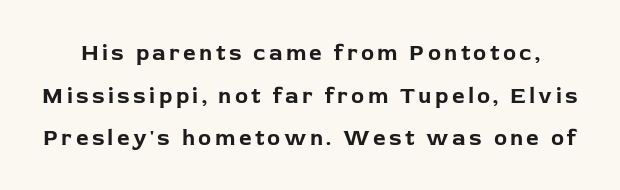
The image shows 22 px bold type, upright; set loose line spacing (1.94x), not underlined.
